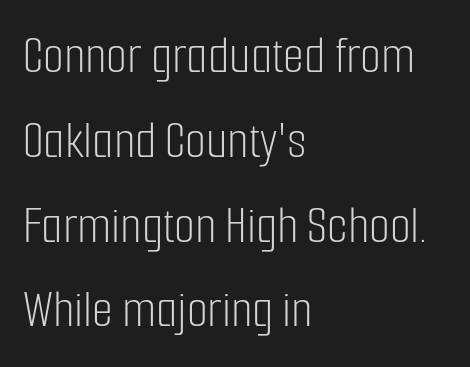
Posture: vertical. One glance says typical: line gaps are just what's usual. Line starts are locked; line ends wander. The passage shown is typeset with a sans-serif family. The face used here is proportionally spaced, like ordinary book or web type.
